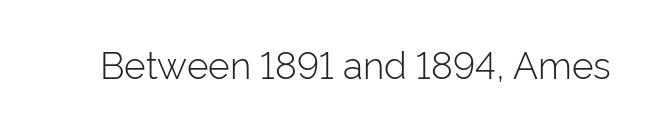
Unmarked baselines from the first word to the last. This is not heavy type; no bold has been used. The font's upright variant was chosen for this text. There is no visible air inserted between adjacent glyphs. These lines are rendered in a variable-pitch font. The characters display no serif detailing; their extremities are plain.
